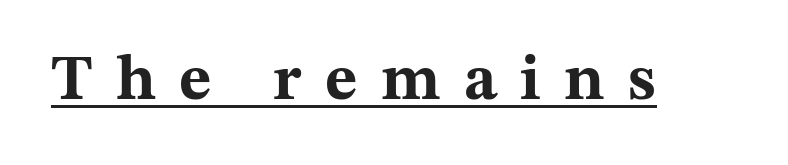
Q: Is the text bold? A: Yes.
Q: Is the text italic (slanted)? A: No, it is upright.
Q: Is the typeface a serif or a sans-serif typeface? A: Serif.
Q: Is the text underlined? A: Yes.
Q: Is the spacing between letters normal or unusually wide? A: Unusually wide.
Q: Width (condensed, normal, or wide)? A: Wide.
Q: Stroke contrast? A: Medium.
Q: x-height? A: Medium.
Q: Monospaced? A: No.
